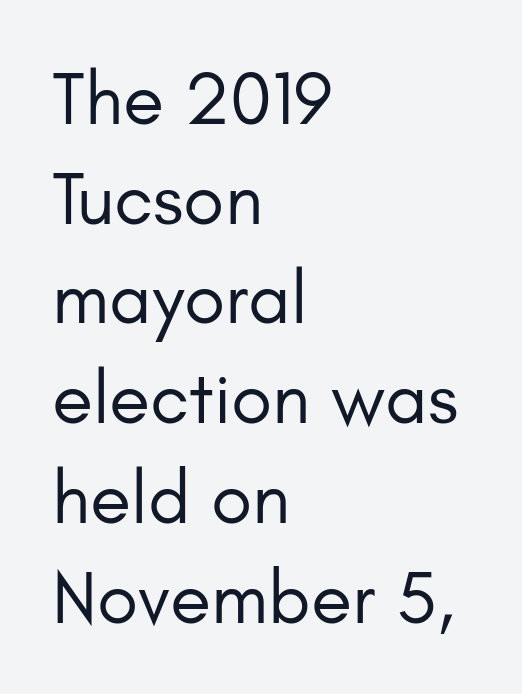
Q: Is the text bold? A: No.
Q: Is the text italic (slanted)? A: No, it is upright.
Q: Is the typeface a serif or a sans-serif typeface? A: Sans-serif.
Q: Is the text underlined? A: No.
Q: How is the paragraph aligned? A: Left-aligned.
Q: Is the spacing between letters normal or unusually wide? A: Normal.
Q: Is the spacing between lines tight, normal or loose? A: Normal.
Q: Width (condensed, normal, or wide)? A: Normal.
Q: Stroke contrast? A: Low.
Q: x-height? A: Small.
Q: Monospaced? A: No.
